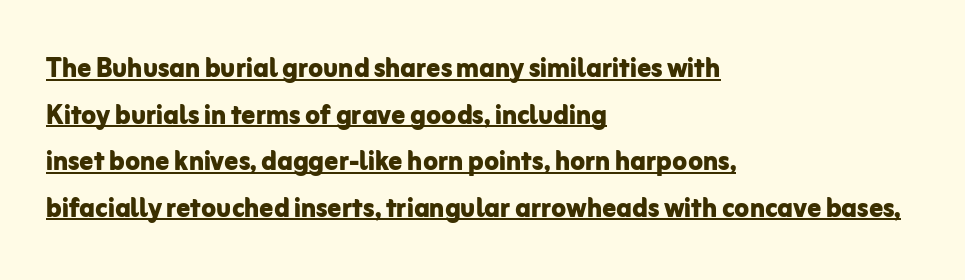
The image shows 34 px bold sans-serif type, upright; set left-aligned, normal line spacing (1.37x), normal letter spacing, underlined; low stroke contrast and a medium x-height.
